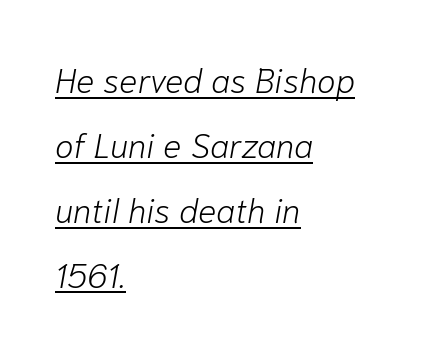
Q: Is the text bold? A: No.
Q: Is the text italic (slanted)? A: Yes, it leans right by about 10 degrees.
Q: Is the text underlined? A: Yes.
Q: How is the paragraph aligned? A: Left-aligned.
Q: Is the spacing between letters normal or unusually wide? A: Normal.
Q: Is the spacing between lines tight, normal or loose? A: Loose.
Q: Width (condensed, normal, or wide)? A: Normal.
Q: Stroke contrast? A: Low.
Q: x-height? A: Medium.
Q: Monospaced? A: No.
